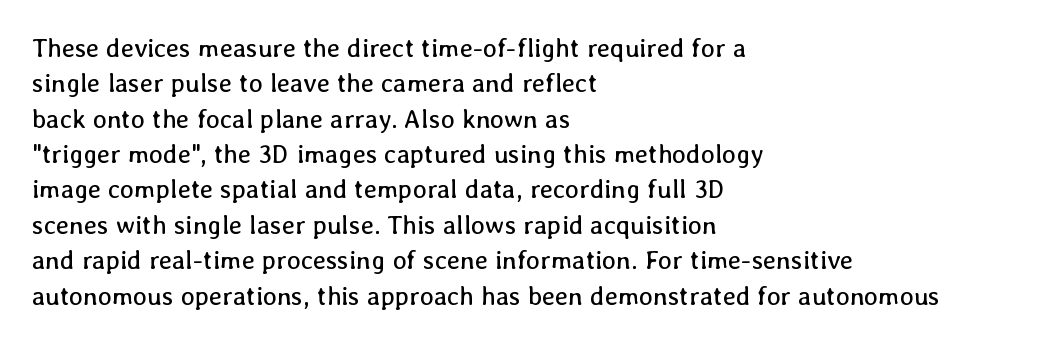
The image shows 26 px text type, upright; set left-aligned, normal line spacing (1.36x), normal letter spacing, not underlined.
